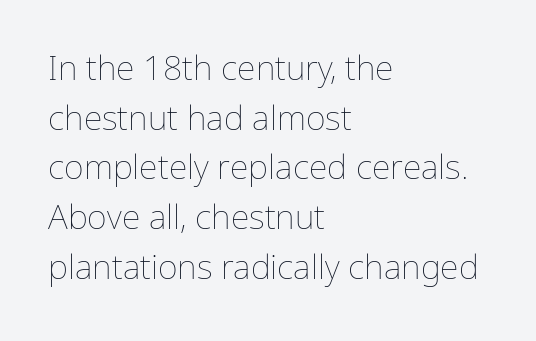
Varying glyph widths throughout — classic text-font behaviour. The passage shown is not underscored anywhere. Inter-character spacing is left at the font's built-in metrics. Quick note: interline space is typical.
